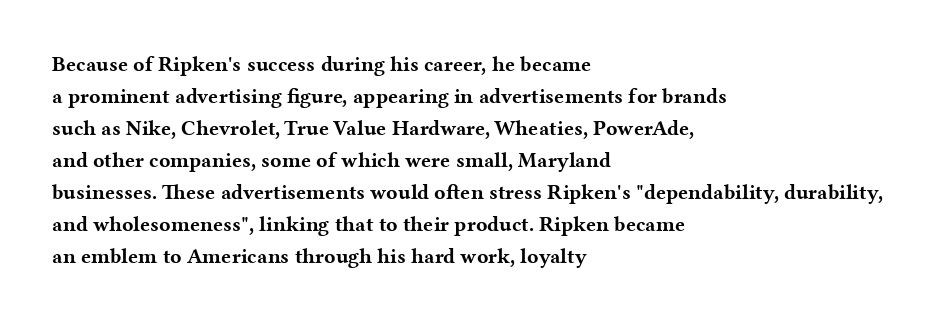
The type sits square on the baseline with zero lean. Summary of weight: heavy, a full bold. Interline gaps are of average width in this sample. The type is set solid horizontally, with unmodified tracking. Underline: absent.
